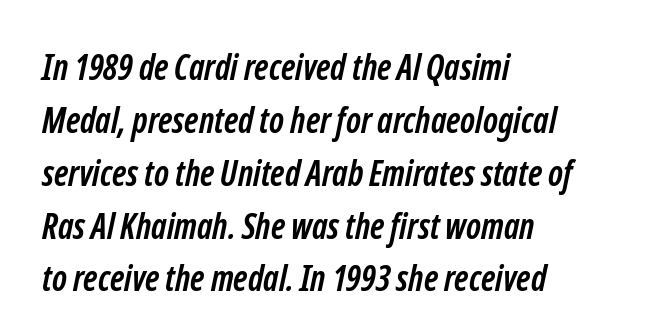
Q: Is the text bold? A: Yes.
Q: Is the typeface a serif or a sans-serif typeface? A: Sans-serif.
Q: Is the text underlined? A: No.
Q: How is the paragraph aligned? A: Left-aligned.
Q: Is the spacing between letters normal or unusually wide? A: Normal.
Q: Is the spacing between lines tight, normal or loose? A: Normal.
Q: Width (condensed, normal, or wide)? A: Condensed.
Q: Stroke contrast? A: Low.
Q: x-height? A: Medium.
Q: Monospaced? A: No.
